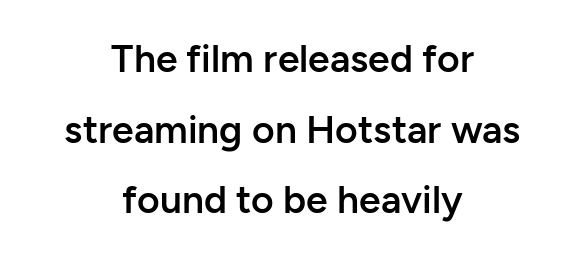
Type without underlining. Leftover space on each line is divided equally before and after the words. Glyph-to-glyph distance matches everyday printed text. Weight: semibold (demi).
